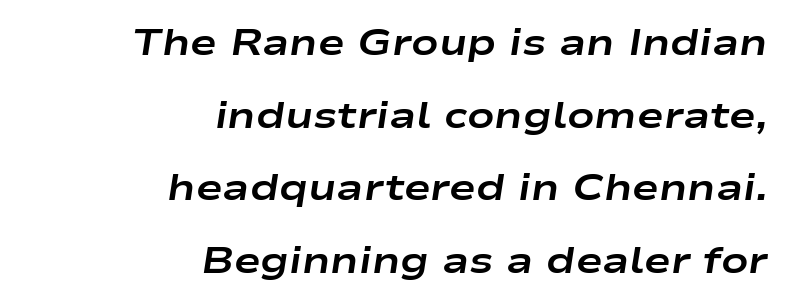
Q: Is the text bold? A: Yes.
Q: Is the text italic (slanted)? A: Yes, it leans right by about 9 degrees.
Q: Is the text underlined? A: No.
Q: How is the paragraph aligned? A: Right-aligned.
Q: Is the spacing between letters normal or unusually wide? A: Normal.
Q: Is the spacing between lines tight, normal or loose? A: Loose.
Q: Width (condensed, normal, or wide)? A: Wide.
Q: Stroke contrast? A: Low.
Q: x-height? A: Medium.
Q: Monospaced? A: No.
